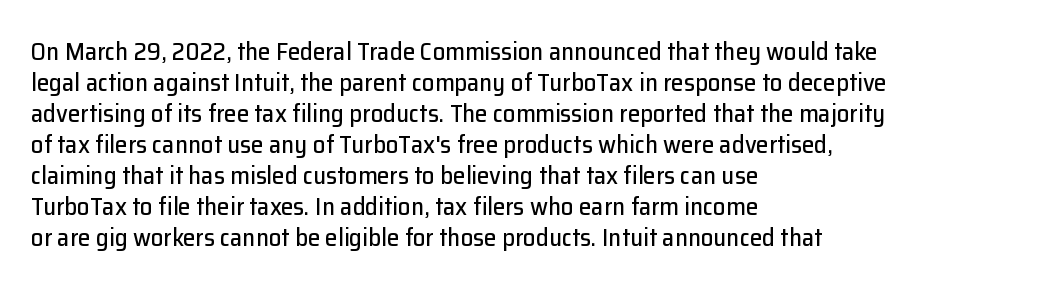
Q: Is the text italic (slanted)? A: No, it is upright.
Q: Is the text underlined? A: No.
Q: How is the paragraph aligned? A: Left-aligned.
Q: Is the spacing between letters normal or unusually wide? A: Normal.
